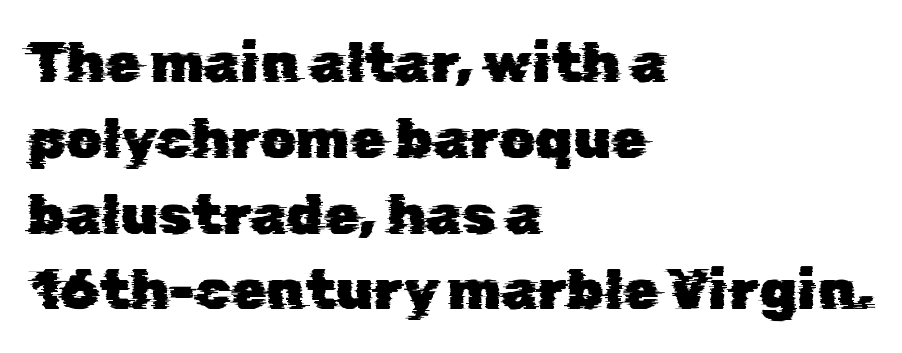
{"serif": "no", "width": "normal", "stroke_contrast": "low", "x_height": "medium", "monospaced": "no", "underline": "no", "align": "left", "line_spacing": "normal", "line_spacing_ratio": 1.33, "letter_spacing": "normal", "letter_spacing_em": 0.0, "glyph_px": 57}
